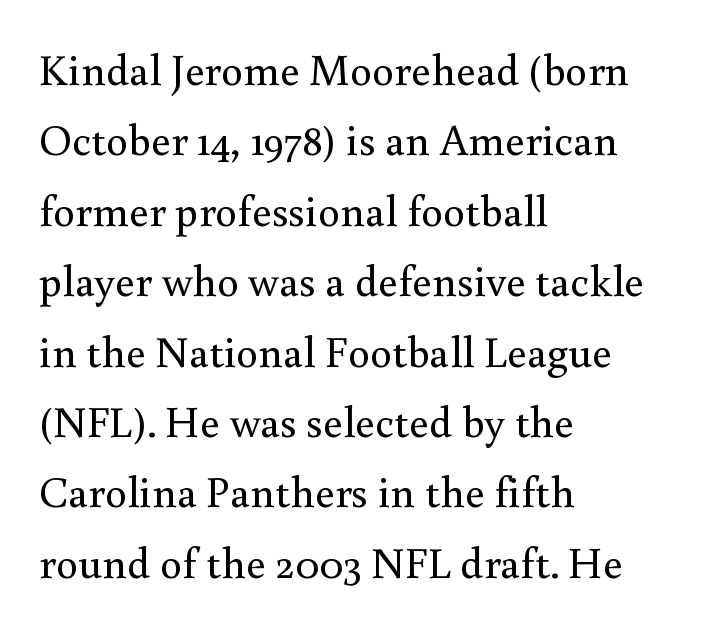
The image shows 44 px regular-weight serif type, upright; set left-aligned, normal line spacing (1.6x), normal letter spacing, not underlined; medium stroke contrast and a small x-height.
